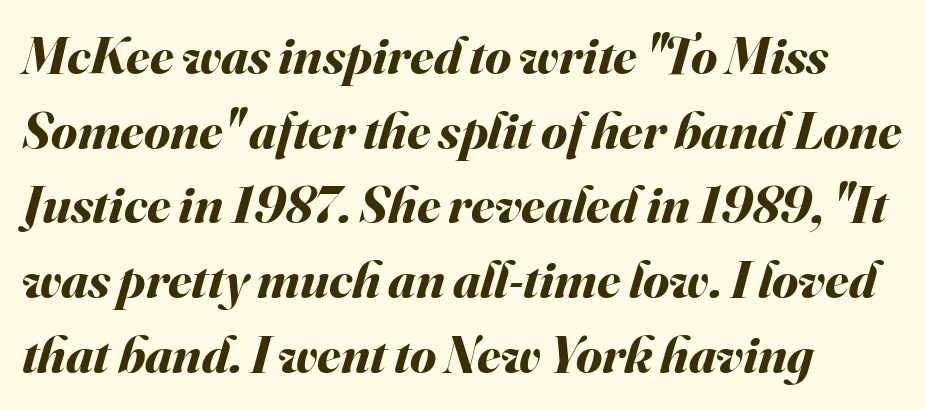
The image shows 53 px bold type, italic (leaning right); set left-aligned, normal line spacing (1.41x), normal letter spacing, not underlined; medium stroke contrast and a small x-height.
